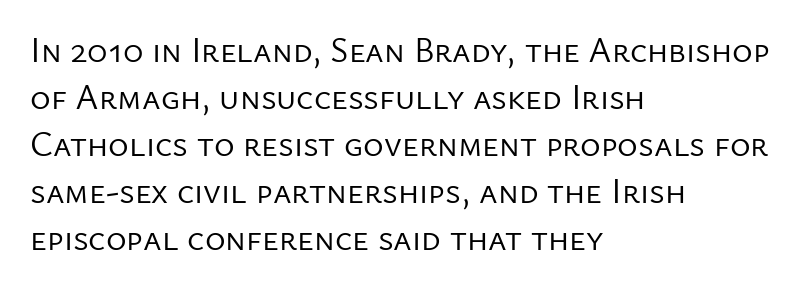
A roman cut, with each character standing at attention. Honestly, the row spacing looks completely unremarkable. Check the space under the baseline: it is left empty. Characters follow at the spacing the type designer built in.
